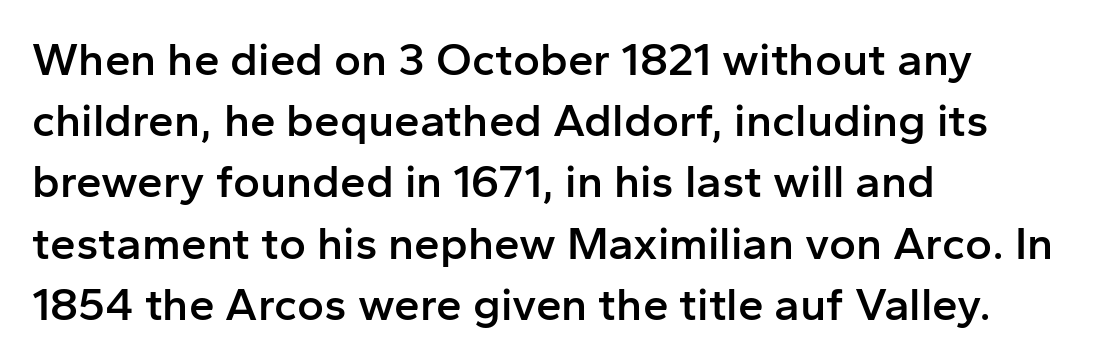
Q: Is the text bold? A: Semi-bold.
Q: Is the text italic (slanted)? A: No, it is upright.
Q: Is the typeface a serif or a sans-serif typeface? A: Sans-serif.
Q: Is the text underlined? A: No.
Q: How is the paragraph aligned? A: Left-aligned.
Q: Is the spacing between letters normal or unusually wide? A: Normal.
Q: Is the spacing between lines tight, normal or loose? A: Normal.
Q: Width (condensed, normal, or wide)? A: Normal.
Q: Stroke contrast? A: Low.
Q: x-height? A: Medium.
Q: Monospaced? A: No.
